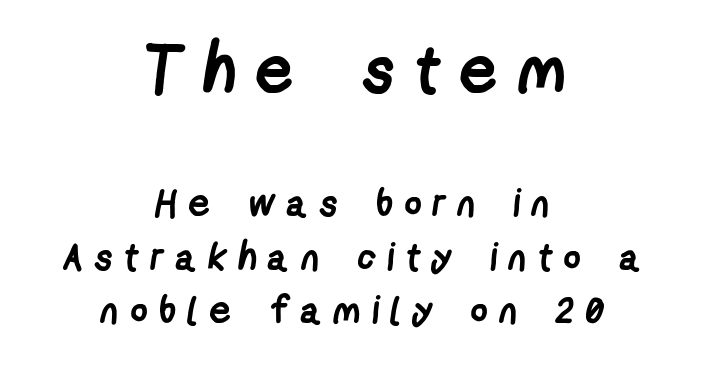
{"serif": "no", "bold": "yes", "weight": "semibold", "width": "condensed", "stroke_contrast": "low", "x_height": "medium", "monospaced": "no", "underline": "no", "align": "center", "line_spacing": "normal", "line_spacing_ratio": 1.4, "letter_spacing": "wide", "letter_spacing_em": 0.29, "larger_block": "first", "size_ratio": 1.76, "glyph_px": 67}
